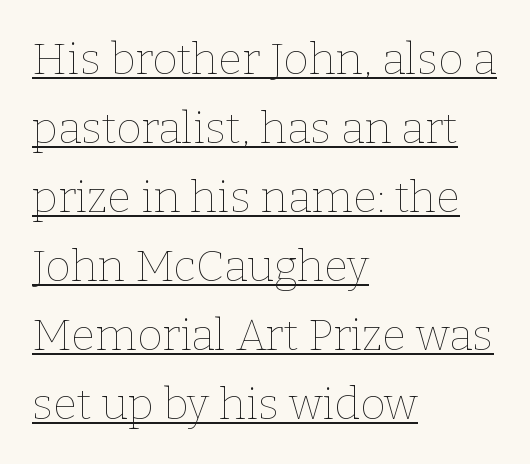
{"italic": "no", "bold": "no", "weight": "thin", "width": "normal", "stroke_contrast": "low", "x_height": "medium", "monospaced": "no", "underline": "yes", "align": "left", "line_spacing": "normal", "line_spacing_ratio": 1.57, "letter_spacing": "normal", "letter_spacing_em": 0.0, "glyph_px": 44}
